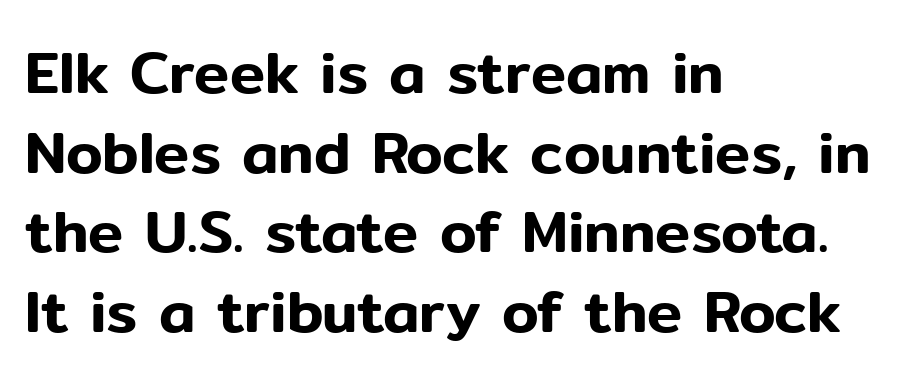
The image shows 59 px sans-serif type, upright; set left-aligned, normal line spacing (1.35x), normal letter spacing, not underlined; low stroke contrast and a medium x-height.
